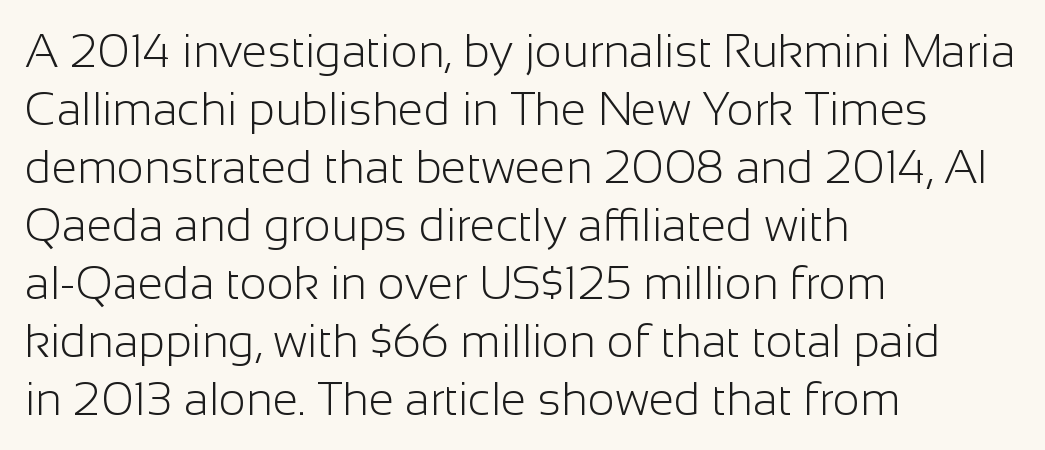
The image shows 46 px light sans-serif type, upright; set left-aligned, normal line spacing (1.26x), normal letter spacing, not underlined; low stroke contrast and a medium x-height.
